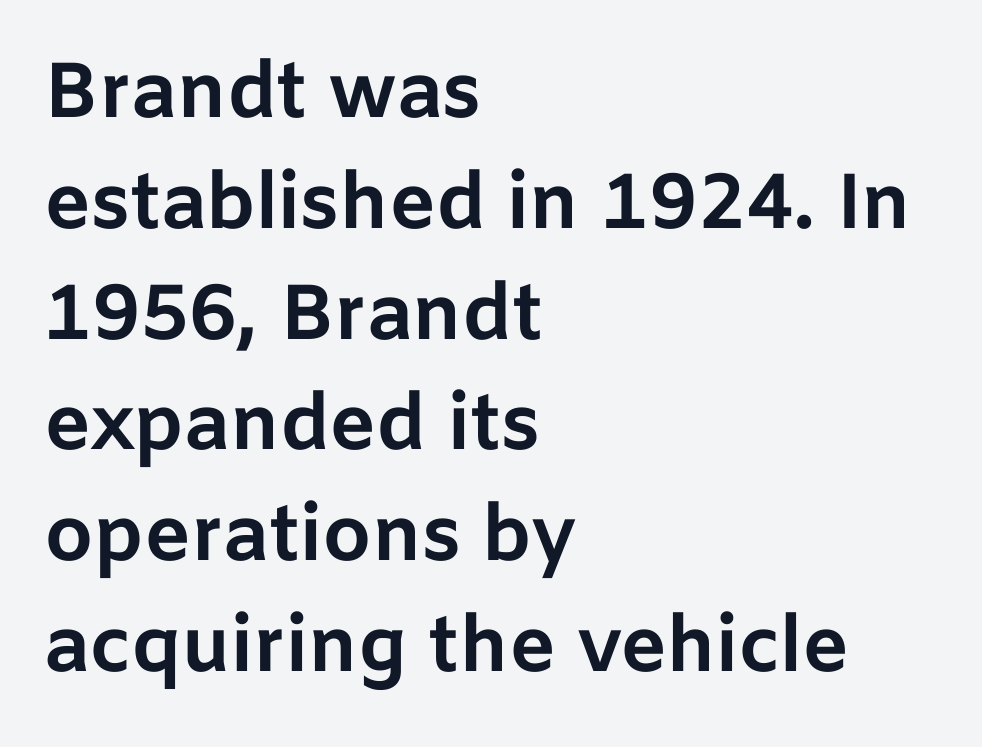
The image shows 78 px bold sans-serif type, upright; set left-aligned, normal line spacing (1.42x), normal letter spacing, not underlined; low stroke contrast and a medium x-height.
